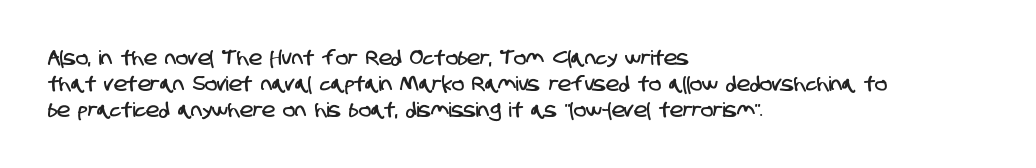
The image shows 20 px text type; set left-aligned, normal line spacing (1.3x), normal letter spacing, not underlined.
